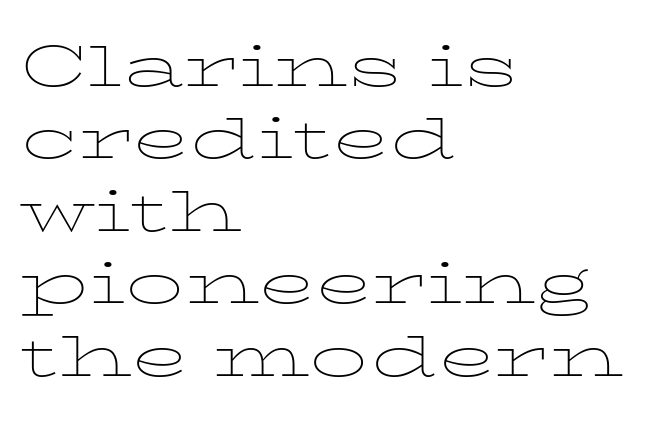
A clean baseline with only descenders dipping below it. Weight: regular or lighter. Check where the strokes stop: tiny serifs finish them off. Notice how the stems are strictly vertical — no italics here. The lines sit at an ordinary, default distance from one another. Nobody touched the tracking dial on this one.
